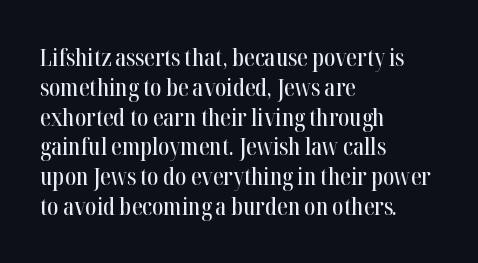
The image shows 24 px text type, upright; set left-aligned, line spacing 1.24x, normal letter spacing, not underlined.
